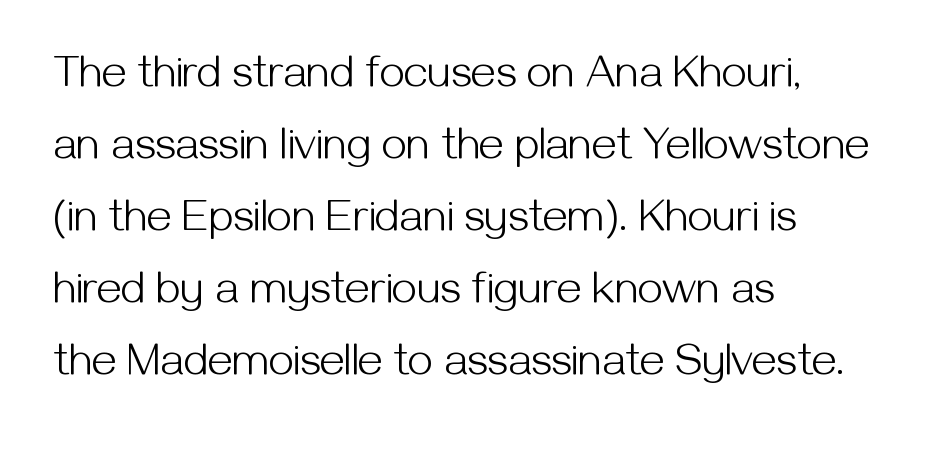
The image shows 45 px light sans-serif type, upright; set left-aligned, normal line spacing (1.6x), normal letter spacing, not underlined; medium stroke contrast and a medium x-height.
